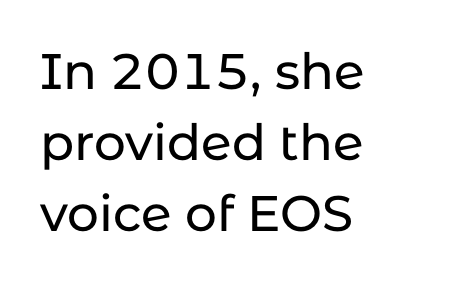
Here the glyphs are tracked normally, forming tight word shapes. Just letters on the line, the space beneath them empty. Normally led — the rows are evenly, conventionally spaced. The font's upright variant was chosen for this text.
